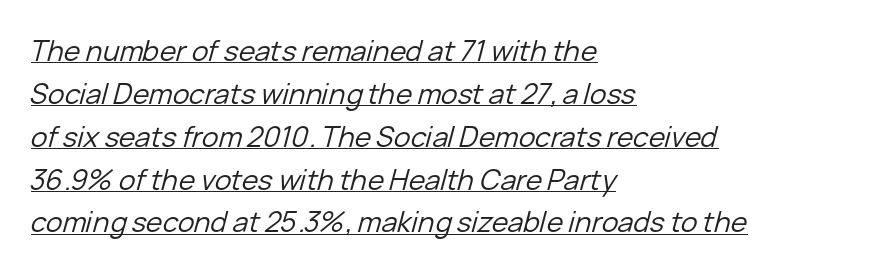
Underline: present. Line spacing here is normal. Character widths vary here, with narrow letters taking less room than wide ones. Tracking value appears to be zero — textbook default spacing.
